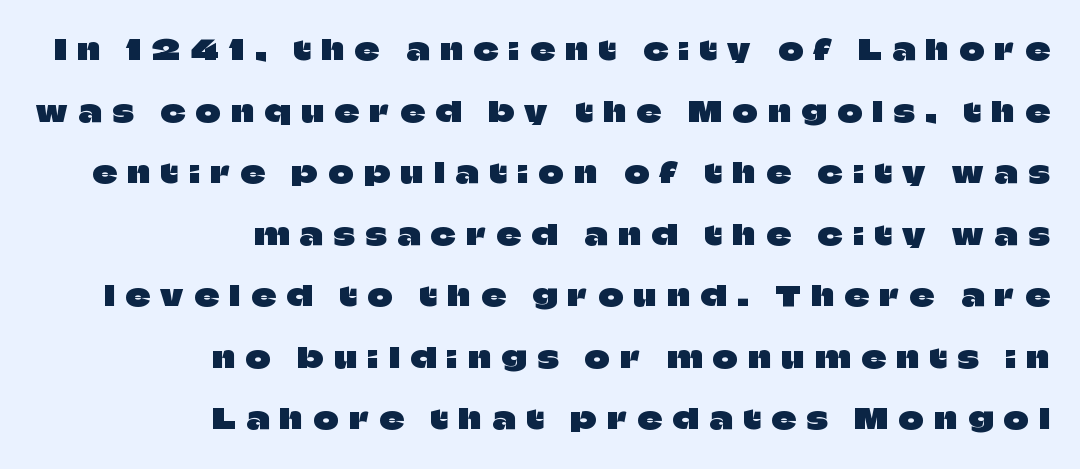
{"italic": "no", "underline": "no", "align": "right", "line_spacing": "loose", "line_spacing_ratio": 2.28, "letter_spacing": "wide", "letter_spacing_em": 0.4, "glyph_px": 27}
